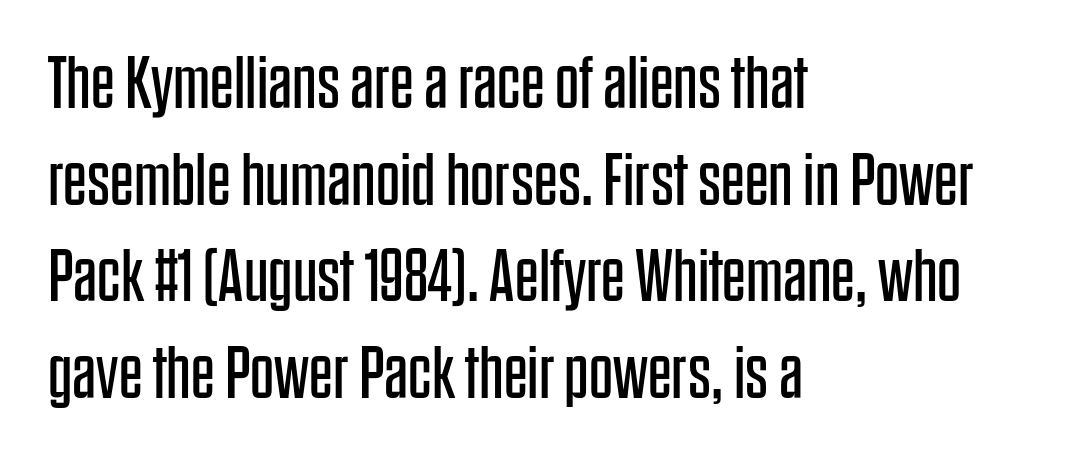
The image shows 75 px regular-weight, condensed sans-serif type, upright; set left-aligned, normal line spacing (1.29x), normal letter spacing, not underlined; low stroke contrast and a large x-height.
